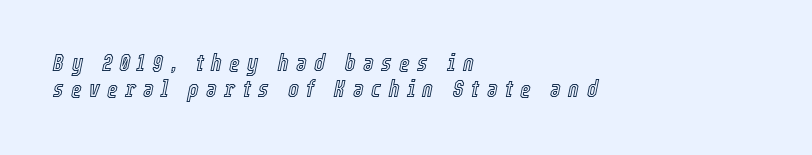
Q: Is the text italic (slanted)? A: Yes, it leans right by about 12 degrees.
Q: Is the text underlined? A: No.
Q: How is the paragraph aligned? A: Left-aligned.
Q: Is the spacing between letters normal or unusually wide? A: Unusually wide.
Q: Is the spacing between lines tight, normal or loose? A: Tight.
